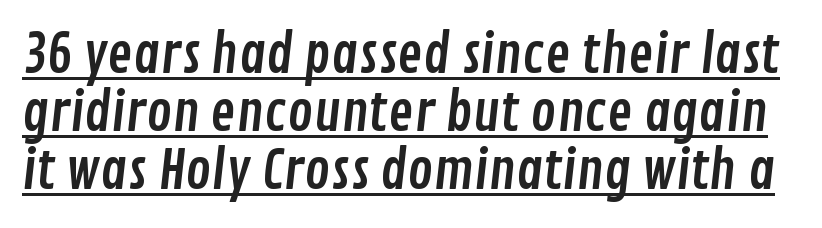
{"serif": "no", "width": "condensed", "stroke_contrast": "low", "x_height": "medium", "monospaced": "no", "underline": "yes", "line_spacing": "tight", "line_spacing_ratio": 1.09, "letter_spacing": "normal", "letter_spacing_em": 0.0, "glyph_px": 53}
